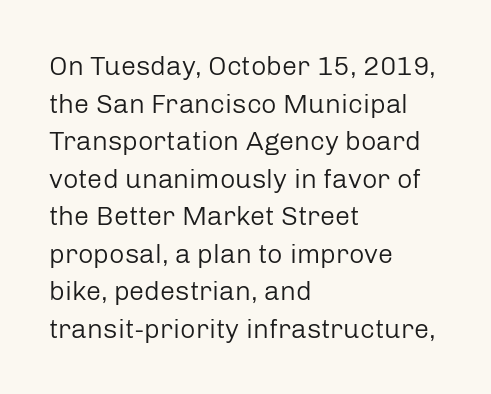
Notice how the stems are strictly vertical — no italics here. A bare baseline throughout the passage. Inter-character spacing is left at the font's built-in metrics. Vertical spacing — default. The ragged edge is on the right, which tells us the setting is flush left. The font sits on the lighter half of the weight spectrum, regular included.
